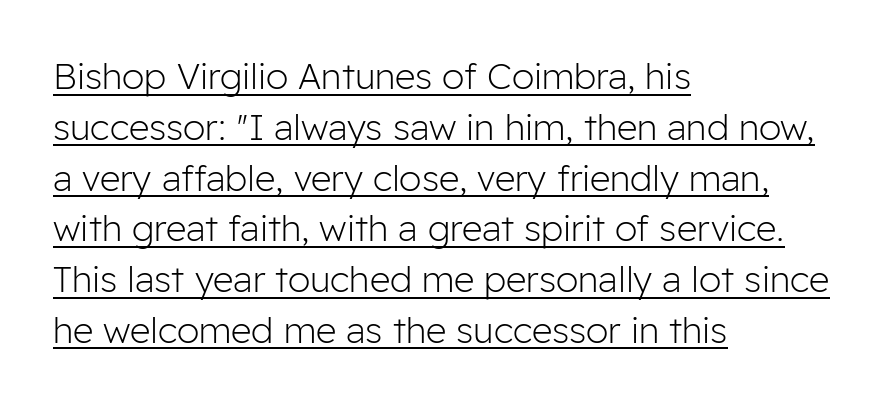
Each letter's strokes conclude bluntly, with no projecting serifs. Beneath each row of characters lies a ruled line. Evenly set lines give the paragraph a standard silhouette. Weight: regular or lighter.
